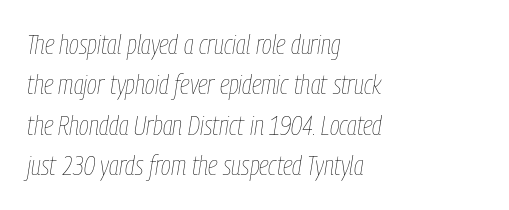
Honestly, there is no underline to notice here at all. Reading down the block, your eye returns to a fixed left position each line. It's the slanting kind of type. Caption: face not bold, strokes unweighted. The rows are spaced the way most documents space them.
